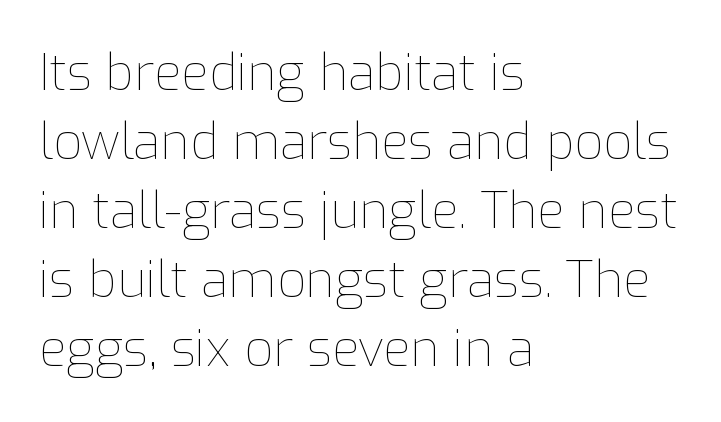
The face used here is proportionally spaced, like ordinary book or web type. Stroke thickness stays within the range of a standard reading face or lighter. The line texture is even and compact thanks to regular tracking. Does the lettering tilt? It doesn't — this is upright. This sample is left-justified, so line endings fall wherever the words run out. The leading is moderate, giving the passage an even texture.
